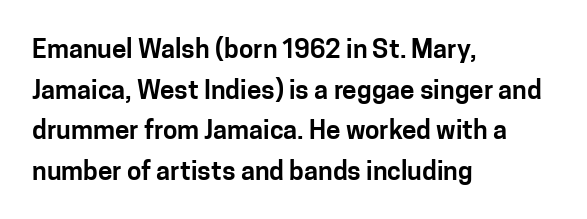
Q: Is the text italic (slanted)? A: No, it is upright.
Q: Is the text underlined? A: No.
Q: How is the paragraph aligned? A: Left-aligned.
Q: Is the spacing between letters normal or unusually wide? A: Normal.
Q: Is the spacing between lines tight, normal or loose? A: Normal.
